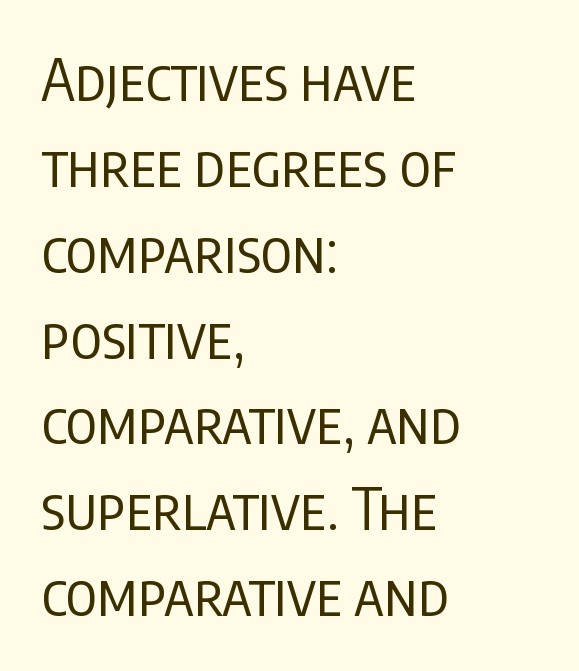
Ascenders rise straight up at ninety degrees. What stands out about the letter spacing? Nothing — it is the standard amount. The rendering uses a moderate line-height, typical for paragraphs. Notice how the passage keeps a crisp vertical edge on the left only. The rendering uses natural spacing where letterforms have individual widths.
